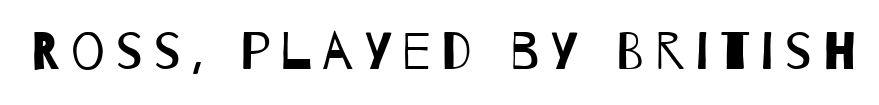
You could not count columns in this text — the font is proportionally spaced. Typographically, this falls in the sans-serif category. The space directly below the letters is spotless. Someone cranked the tracking dial way up on this one.
